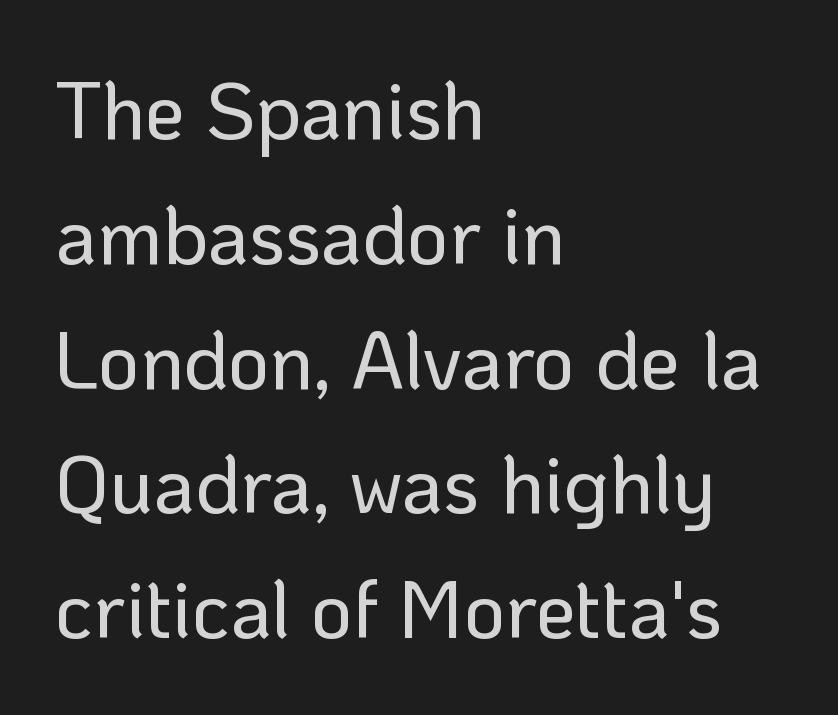
{"serif": "no", "italic": "no", "width": "normal", "stroke_contrast": "low", "x_height": "medium", "monospaced": "no", "underline": "no", "align": "left", "line_spacing": "normal", "line_spacing_ratio": 1.56, "letter_spacing": "normal", "letter_spacing_em": 0.0, "glyph_px": 80}
